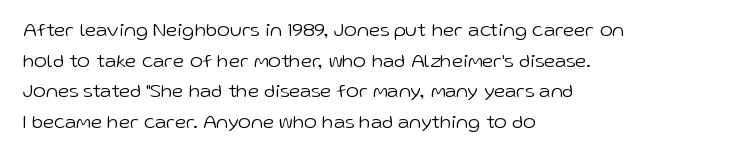
{"italic": "no", "bold": "no", "underline": "no", "align": "left", "line_spacing": "normal", "line_spacing_ratio": 1.53, "letter_spacing": "normal", "letter_spacing_em": 0.0, "glyph_px": 20}
